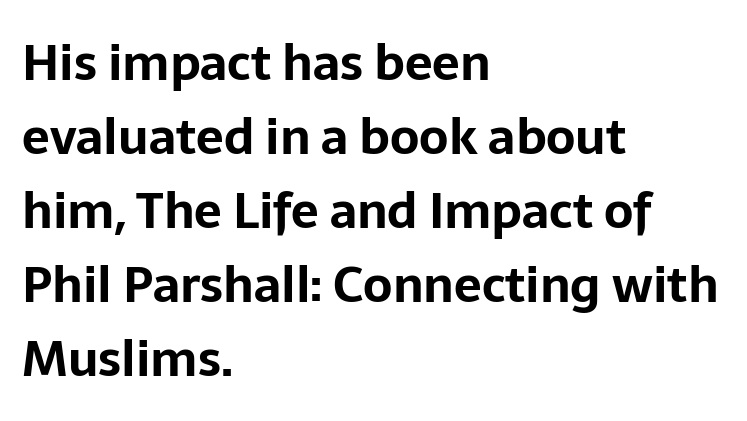
The rag falls on the right side of this text block. In terms of letterspacing, this is plain default setting. A clean baseline with only descenders dipping below it. Posture: straight, roman, zero tilt.
